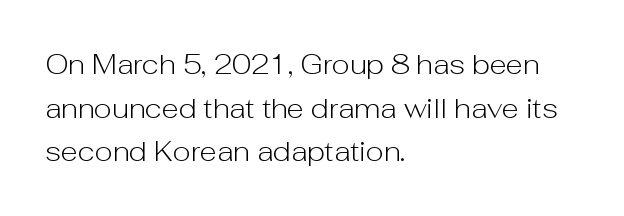
Q: Is the text bold? A: No.
Q: Is the text italic (slanted)? A: No, it is upright.
Q: Is the typeface a serif or a sans-serif typeface? A: Sans-serif.
Q: Is the text underlined? A: No.
Q: How is the paragraph aligned? A: Left-aligned.
Q: Is the spacing between letters normal or unusually wide? A: Normal.
Q: Is the spacing between lines tight, normal or loose? A: Normal.
Q: Width (condensed, normal, or wide)? A: Normal.
Q: Stroke contrast? A: Low.
Q: x-height? A: Medium.
Q: Monospaced? A: No.
